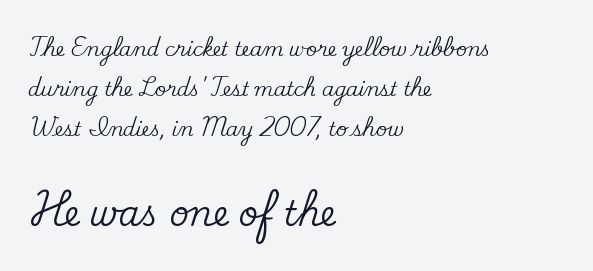
{"width": "normal", "stroke_contrast": "medium", "x_height": "small", "monospaced": "no", "underline": "no", "align": "left", "line_spacing": "loose", "line_spacing_ratio": 2.1, "letter_spacing": "normal", "letter_spacing_em": 0.0, "larger_block": "second", "size_ratio": 1.79, "glyph_px": 34}
